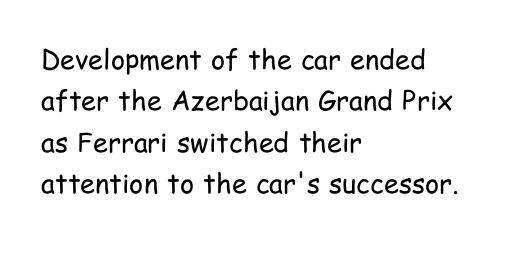
In terms of leading, this rendering sits right in the middle. The lettering stays uniformly vertical, giving the passage a roman look. Decoration check: the copy has no underline. The passage shown is not bold in any degree. How are the letters spaced? Ordinarily, with no added tracking.
